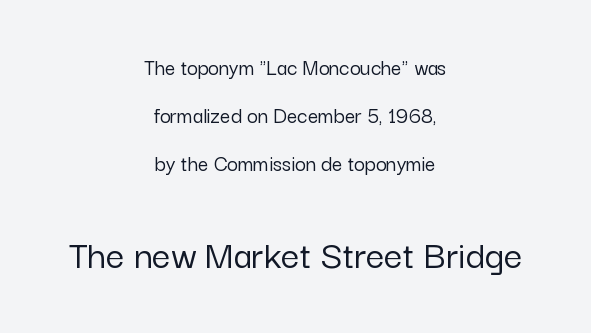
{"serif": "no", "italic": "no", "width": "normal", "stroke_contrast": "low", "x_height": "medium", "monospaced": "no", "underline": "no", "align": "center", "line_spacing": "loose", "line_spacing_ratio": 2.09, "letter_spacing": "normal", "letter_spacing_em": 0.0, "larger_block": "second", "size_ratio": 1.78, "glyph_px": 41}
